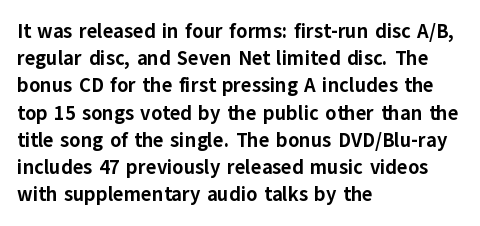
Vertical strokes here are truly vertical. Line spacing here is normal. The rendering anchors every line to the left-hand side. Short note: letters normally spaced. Has an underline been added? It has not. The sample has been set heavy, in full bold.
